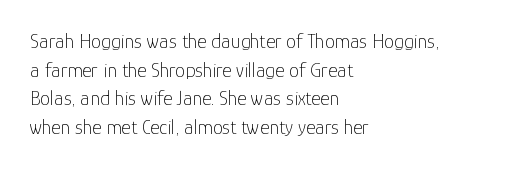
{"italic": "no", "bold": "no", "underline": "no", "align": "left", "line_spacing": "normal", "line_spacing_ratio": 1.43, "letter_spacing": "normal", "letter_spacing_em": 0.0, "glyph_px": 20}
